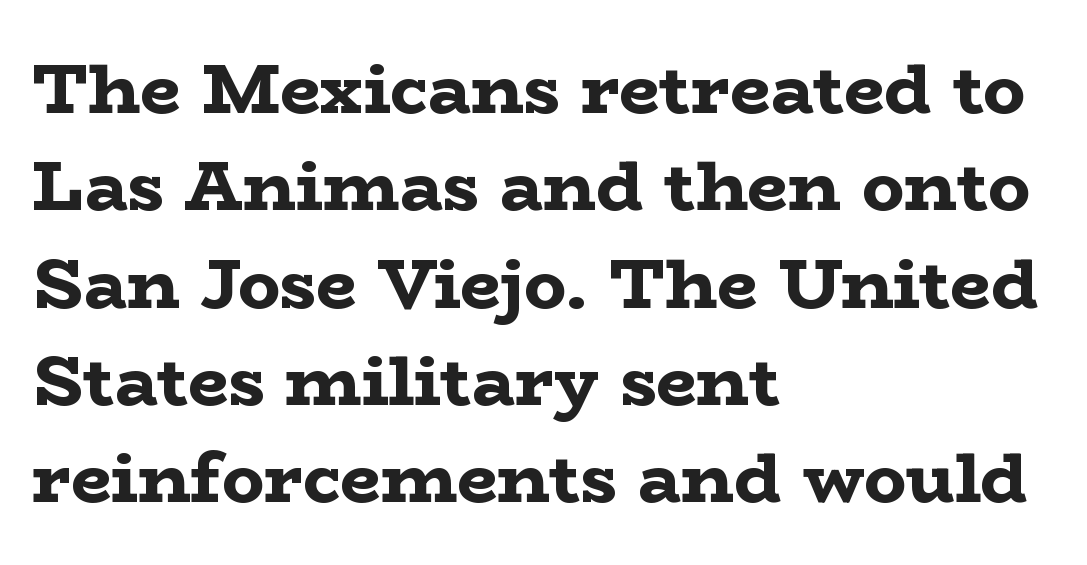
A typesetter would call this proportional, since set widths differ per character. Vertical spacing — default. Check the space under the baseline: it is left empty. The type family on display is of the serif kind.
